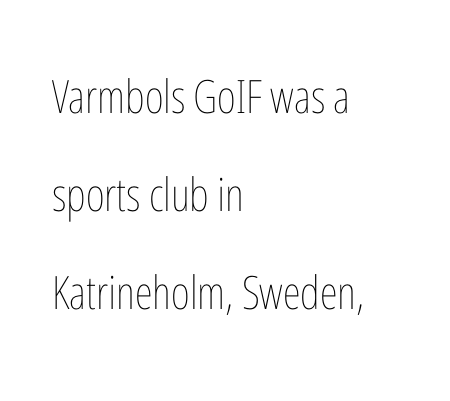
The image shows 46 px thin, condensed type, upright; set left-aligned, loose line spacing (2.13x), normal letter spacing, not underlined; low stroke contrast and a medium x-height.
